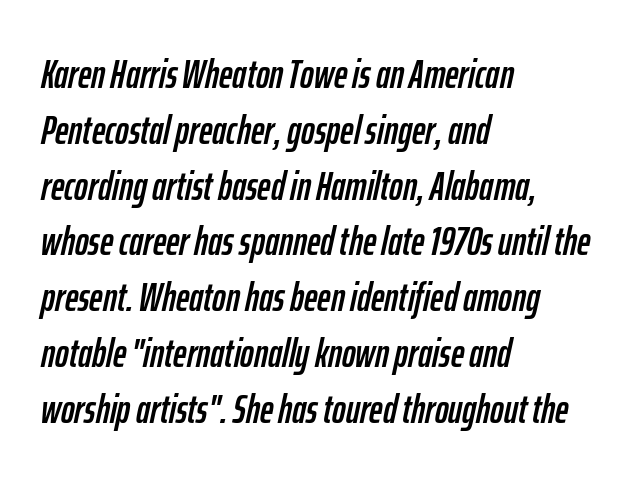
The image shows 41 px condensed type, italic (leaning right); set left-aligned, normal line spacing (1.36x), normal letter spacing, not underlined; low stroke contrast and a medium x-height.
